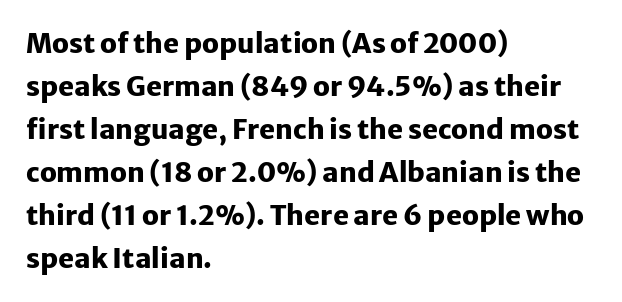
{"italic": "no", "bold": "yes", "underline": "no", "align": "left", "line_spacing": "normal", "line_spacing_ratio": 1.59, "letter_spacing": "normal", "letter_spacing_em": 0.0, "glyph_px": 27}
